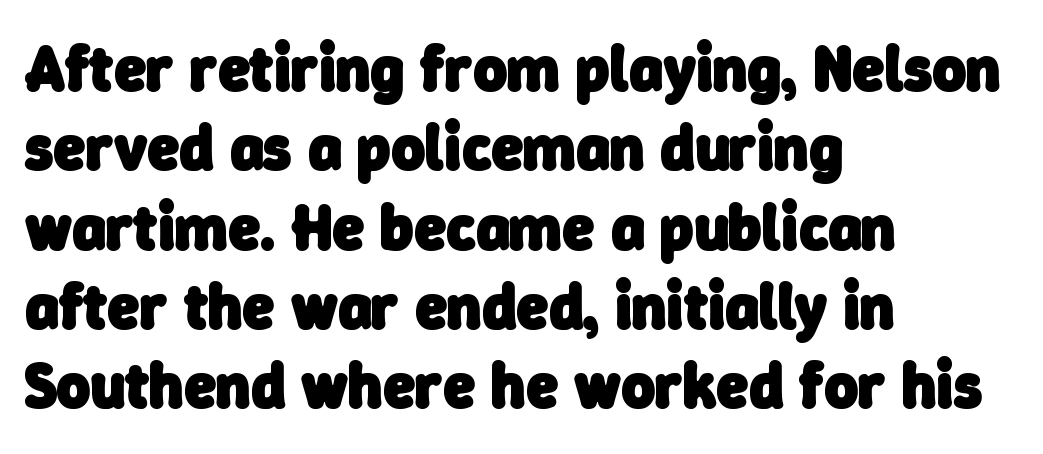
{"serif": "no", "bold": "yes", "weight": "heavy", "width": "normal", "stroke_contrast": "low", "x_height": "medium", "monospaced": "no", "underline": "no", "align": "left", "line_spacing_ratio": 1.24, "letter_spacing": "normal", "letter_spacing_em": 0.0, "glyph_px": 64}
